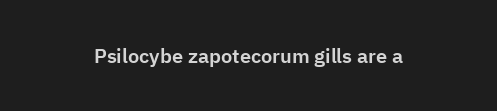
The image shows 20 px text type, upright; set centered, normal letter spacing, not underlined.
